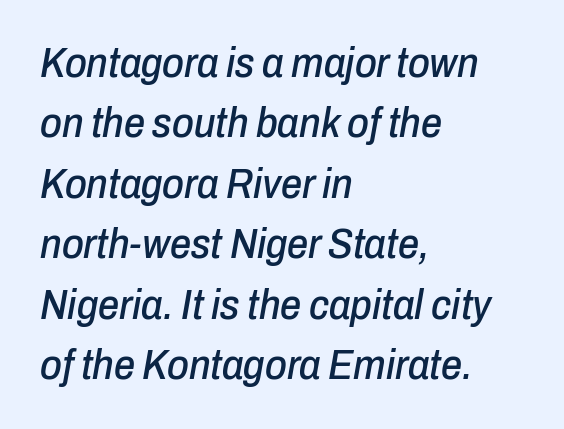
{"italic": "yes", "lean": "right", "slant_degrees": 10, "width": "condensed", "stroke_contrast": "low", "x_height": "medium", "monospaced": "no", "underline": "no", "align": "left", "line_spacing": "normal", "line_spacing_ratio": 1.44, "letter_spacing": "normal", "letter_spacing_em": 0.0, "glyph_px": 42}
